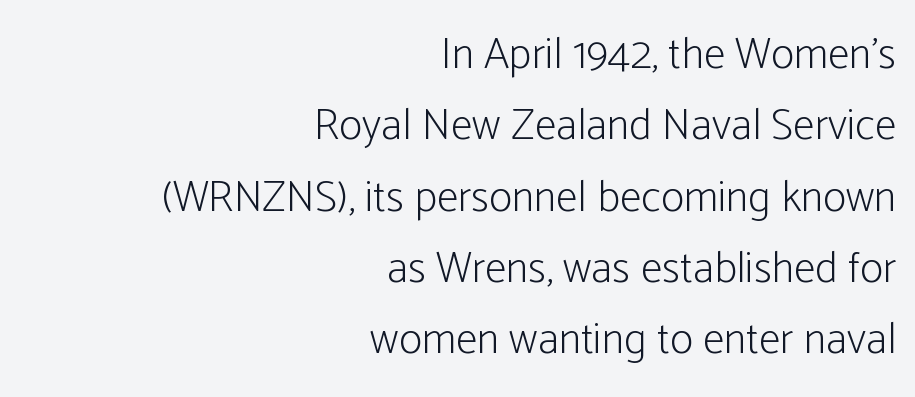
The image shows 44 px light, condensed sans-serif type, upright; set right-aligned, normal line spacing (1.62x), normal letter spacing, not underlined; low stroke contrast and a medium x-height.
